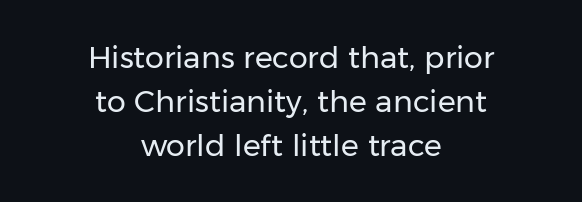
The image shows 30 px regular-weight sans-serif type, upright; set centered, normal line spacing (1.46x), normal letter spacing, not underlined; low stroke contrast and a medium x-height.
